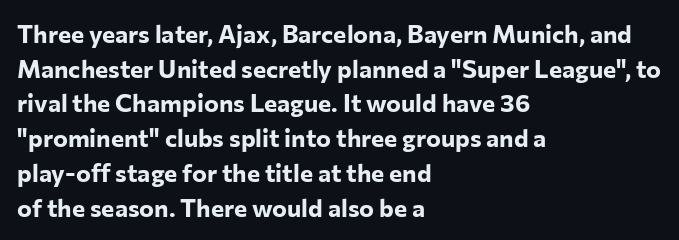
Q: Is the text bold? A: Yes.
Q: Is the text italic (slanted)? A: No, it is upright.
Q: Is the text underlined? A: No.
Q: How is the paragraph aligned? A: Left-aligned.
Q: Is the spacing between letters normal or unusually wide? A: Normal.
Q: Is the spacing between lines tight, normal or loose? A: Normal.
